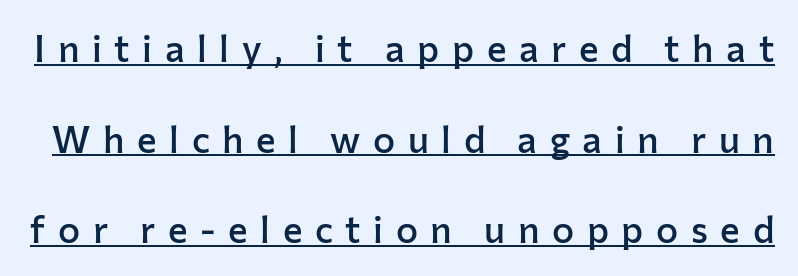
A rule runs beneath these lines of type. Looks like regular typesetting: each glyph gets only the width it needs. Widely set lines give the paragraph a tall, airy silhouette. What kind of face is this? One without serifs — a sans. The face used here is a semibold: visibly heavier than regular, lighter than bold. Loose tracking; the words dissolve into strings of separated letters.
